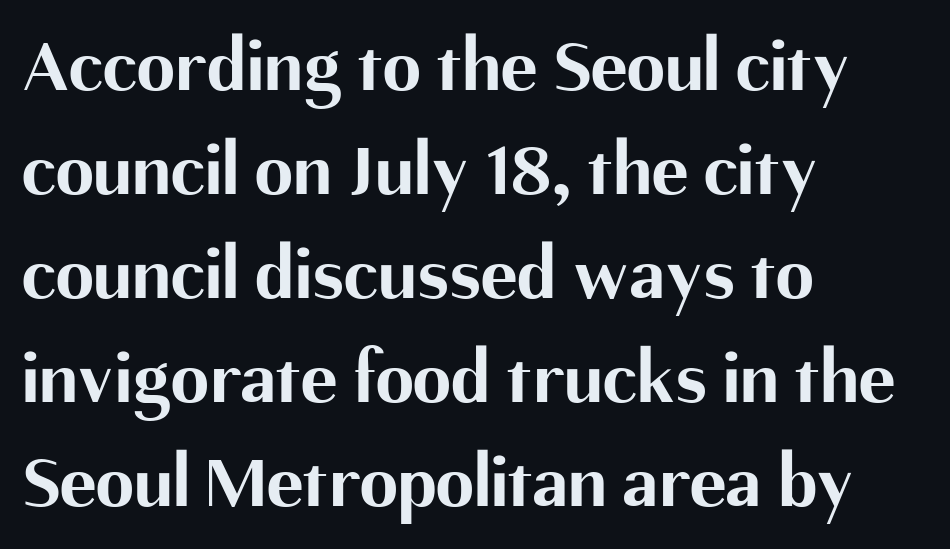
{"serif": "no", "italic": "no", "bold": "yes", "weight": "bold", "width": "normal", "stroke_contrast": "medium", "x_height": "medium", "monospaced": "no", "underline": "no", "align": "left", "line_spacing": "normal", "line_spacing_ratio": 1.35, "letter_spacing": "normal", "letter_spacing_em": 0.0, "glyph_px": 77}
